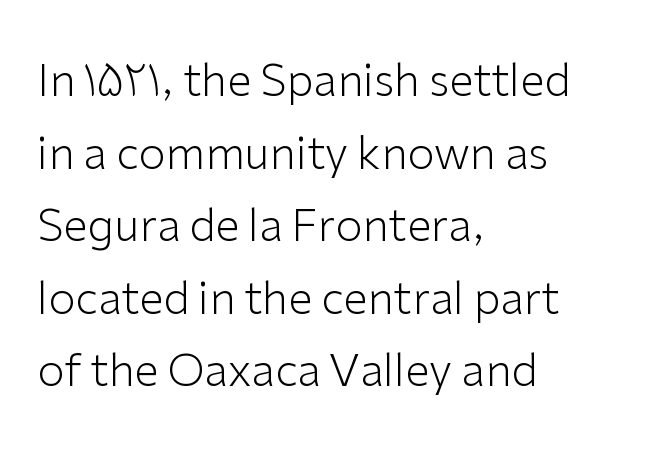
A student would call this left alignment; a typographer would say flush left, rag right. Observe the absence of serifs on each vertical stroke in this sample. Italic: no, the glyphs are upright roman. Character widths vary here, with narrow letters taking less room than wide ones. The line-height multiplier appears to be the usual default.
